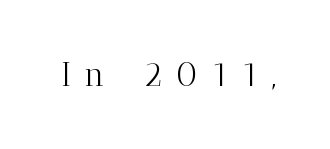
The image shows 33 px light serif type, upright; set unusually wide letter spacing (+0.42 em), not underlined; medium stroke contrast and a medium x-height.
